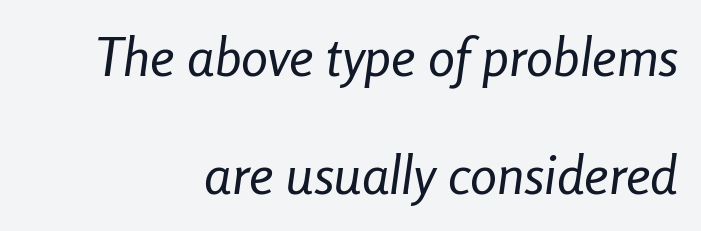
{"italic": "yes", "lean": "right", "slant_degrees": 8, "bold": "no", "weight": "regular", "width": "condensed", "stroke_contrast": "low", "x_height": "medium", "monospaced": "no", "underline": "no", "align": "right", "line_spacing": "loose", "line_spacing_ratio": 2.19, "letter_spacing": "normal", "letter_spacing_em": 0.0, "glyph_px": 54}
